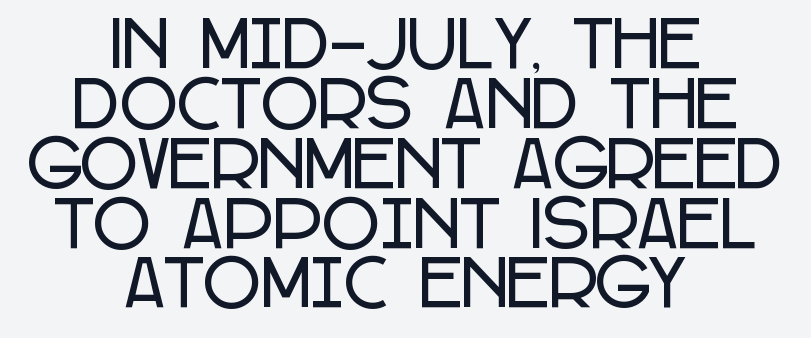
Q: Is the text italic (slanted)? A: No, it is upright.
Q: Is the typeface a serif or a sans-serif typeface? A: Sans-serif.
Q: Is the text underlined? A: No.
Q: How is the paragraph aligned? A: Centered.
Q: Is the spacing between letters normal or unusually wide? A: Normal.
Q: Is the spacing between lines tight, normal or loose? A: Tight.
Q: Width (condensed, normal, or wide)? A: Condensed.
Q: Stroke contrast? A: Low.
Q: x-height? A: Large.
Q: Monospaced? A: No.
